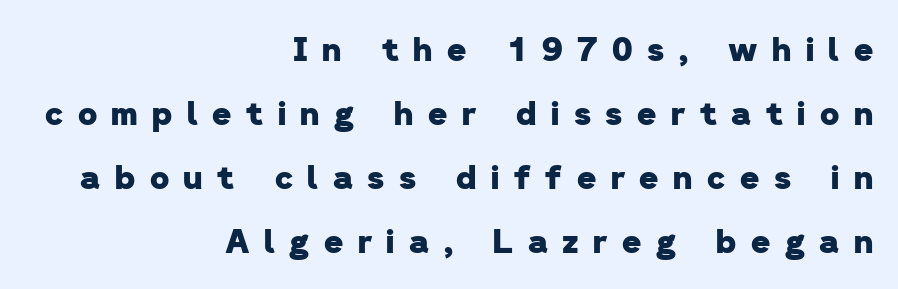
Descenders are the only things crossing below the line. These lines have a slow, spaced-out rhythm from letter to letter. The passage shown is typeset with a sans-serif family. The characters look thick and weighty, a clear bold. One-word summary of the alignment: right.
